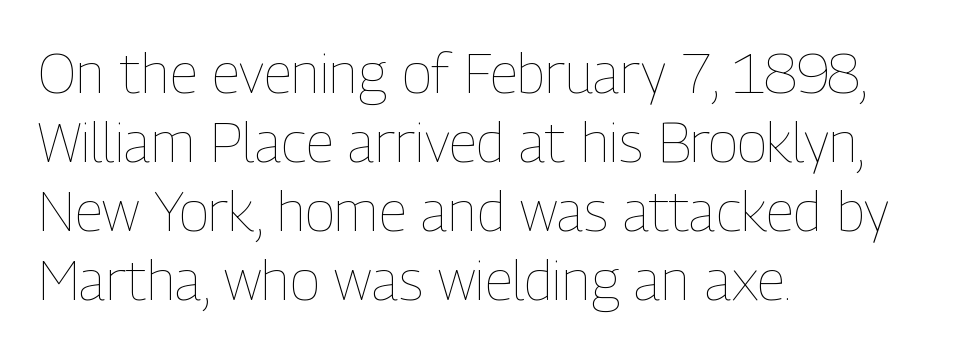
{"italic": "no", "bold": "no", "weight": "thin", "width": "condensed", "stroke_contrast": "low", "x_height": "medium", "monospaced": "no", "underline": "no", "align": "left", "line_spacing_ratio": 1.23, "letter_spacing": "normal", "letter_spacing_em": 0.0, "glyph_px": 56}
